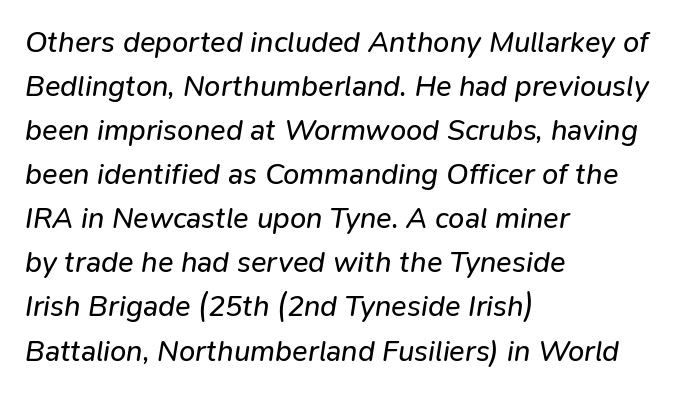
These lines stack with their left ends in a neat column. These lines keep a tight, regular rhythm from letter to letter. Bold? No — there's no thickening of the strokes. Notice how the stems are inclined rather than vertical — that's the hallmark of italics. The letters advance in unequal steps, a hallmark of proportional type.
